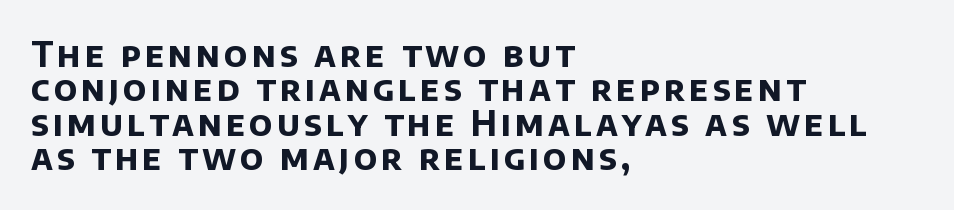
Does the leading feel generous? Not at all — it's pinched. Visually the block forms a straight wall on the left and a jagged coastline on the right. Set as a true bold cut, around the 700 mark. The area under the type is left untouched. Varying glyph widths throughout — classic text-font behaviour. The characters display no serif detailing; their extremities are plain.
